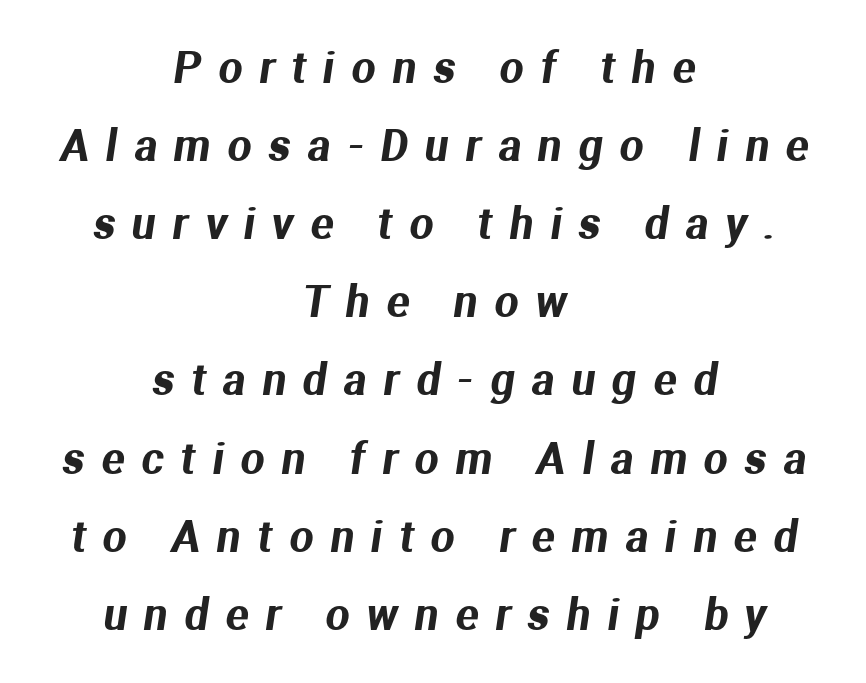
The lines in this sample share a center point and differ in where they start and stop. Display-style spreading of the glyphs; the letterfit is very open. Nothing sits at the stroke ends, so this counts as sans-serif. These lines are rendered in a variable-pitch font. Nobody drew a line under any word here.
